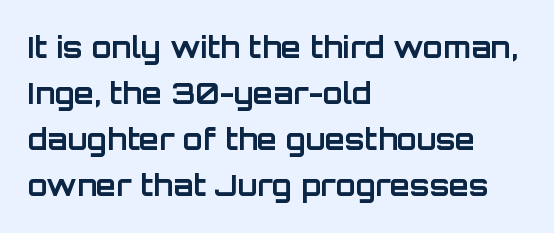
{"serif": "no", "italic": "no", "bold": "yes", "weight": "bold", "width": "normal", "stroke_contrast": "low", "x_height": "large", "monospaced": "no", "underline": "no", "align": "left", "line_spacing": "normal", "line_spacing_ratio": 1.59, "letter_spacing": "normal", "letter_spacing_em": 0.0, "glyph_px": 29}
